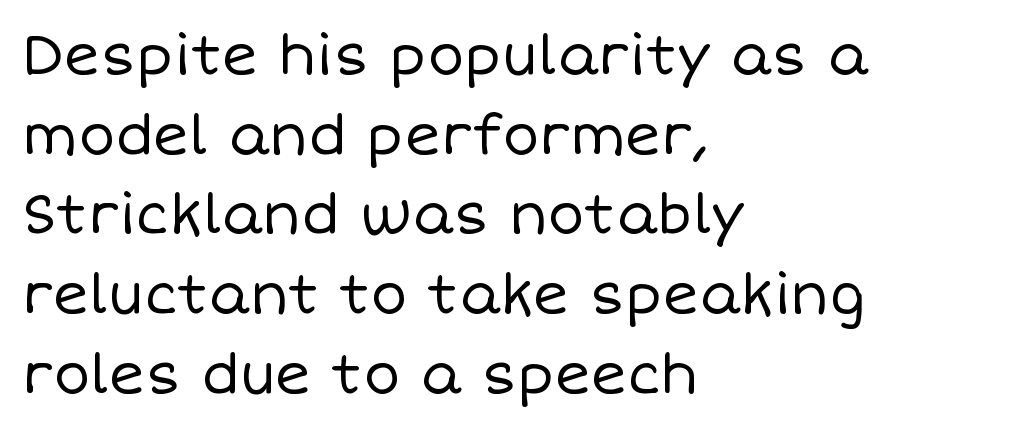
{"italic": "no", "bold": "no", "weight": "regular", "width": "normal", "stroke_contrast": "low", "x_height": "large", "monospaced": "no", "underline": "no", "align": "left", "line_spacing": "normal", "line_spacing_ratio": 1.45, "letter_spacing": "normal", "letter_spacing_em": 0.0, "glyph_px": 55}
